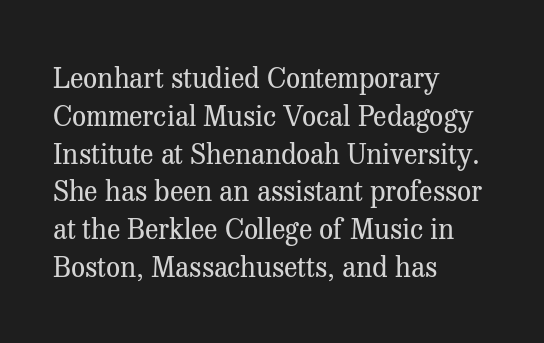
The font is comparable to plain body text, perhaps lighter. The text was rendered using a seriffed face with decorative stroke endings. This sample has the flowing, uneven cadence of proportional lettering. Honestly, the letter spacing is just normal — you wouldn't notice it. A typesetter would mark this as roman, not italic. The strip under each line holds only bare page.
